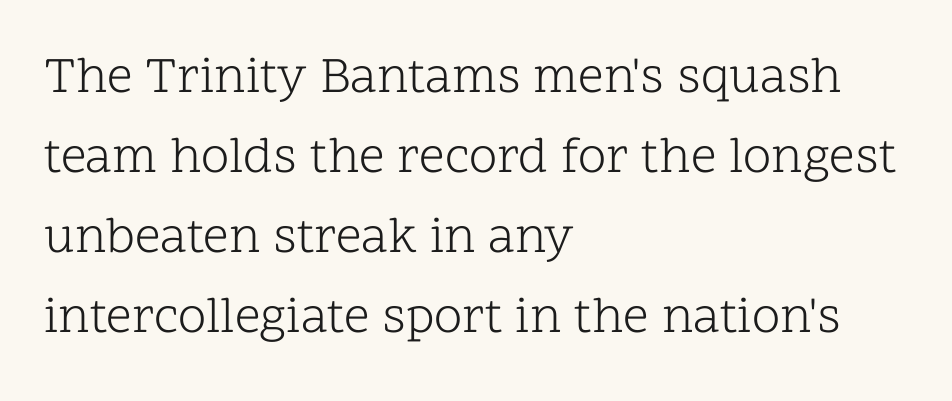
Unlike italic type, these characters show no tilt at all. On a weight scale, this lands at 450 or below. The glyphs are unaccompanied by any horizontal stroke below them. How are the letters spaced? Ordinarily, with no added tracking. Quick note: interline space is typical. This sample has the flowing, uneven cadence of proportional lettering.
